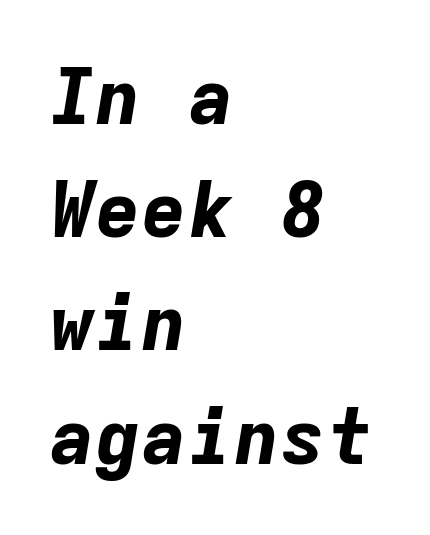
Q: Is the text bold? A: Yes.
Q: Is the text italic (slanted)? A: Yes, it leans right by about 9 degrees.
Q: Is the text underlined? A: No.
Q: How is the paragraph aligned? A: Left-aligned.
Q: Is the spacing between letters normal or unusually wide? A: Normal.
Q: Is the spacing between lines tight, normal or loose? A: Normal.
Q: Width (condensed, normal, or wide)? A: Normal.
Q: Stroke contrast? A: Low.
Q: x-height? A: Medium.
Q: Monospaced? A: Yes.
